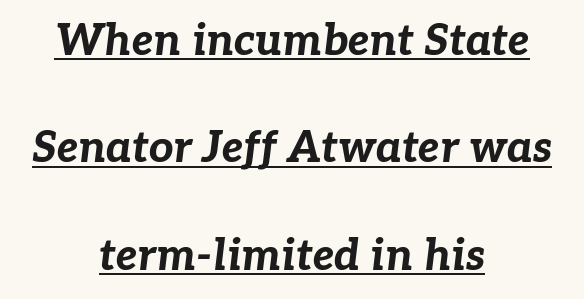
The image shows 43 px bold type, italic (leaning right); set centered, loose line spacing (2.5x), normal letter spacing, underlined; low stroke contrast and a medium x-height.
